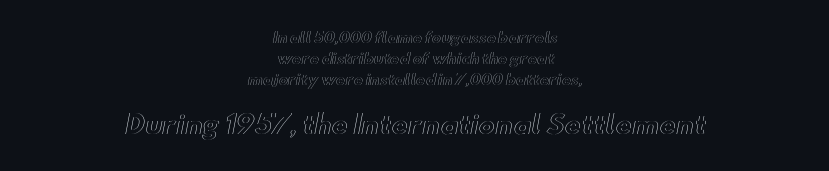
{"underline": "no", "align": "center", "line_spacing": "normal", "line_spacing_ratio": 1.51, "letter_spacing": "normal", "letter_spacing_em": 0.0, "larger_block": "second", "size_ratio": 1.79, "glyph_px": 25}
